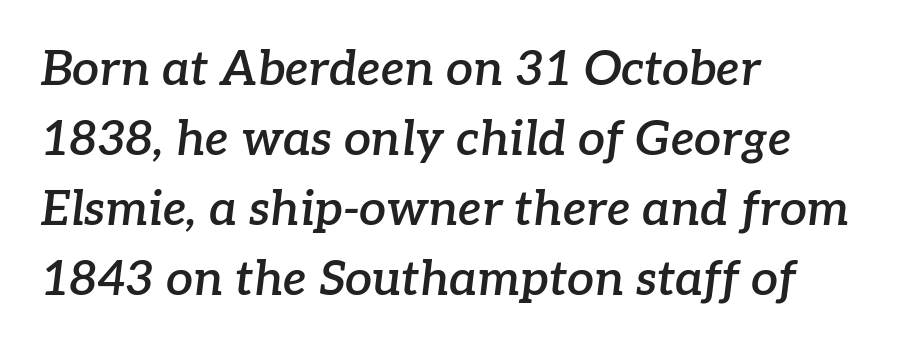
Left-aligned paragraph, ragged on the right. The typesetting leans somewhat heavy: a semibold. Tracking value appears to be zero — textbook default spacing. The space between consecutive lines is moderate. Anything drawn beneath the words? Only blank space.
